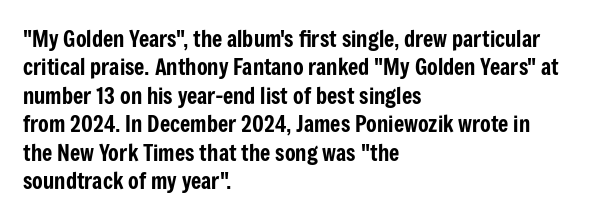
Does extra space separate the letters? No, they use regular spacing. Rows of type keep a routine distance in the vertical direction. Descender tails drop into unmarked territory. No italicization has been applied; the sample stays upright.
